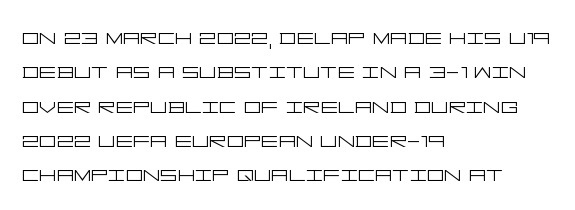
The letterforms sit at book weight or below. Honestly, the letter spacing is just normal — you wouldn't notice it. The type sits square on the baseline with zero lean. Unmarked baselines from the first word to the last. The text block is weighted toward the left margin, trailing off unevenly rightward. The designer left line spacing at the default.
